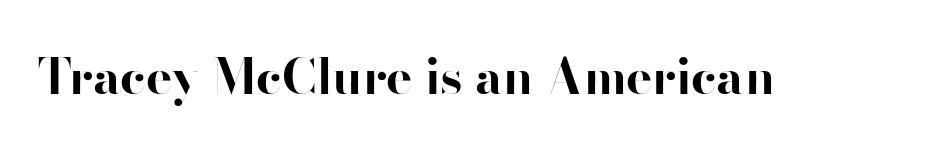
Just letters on the line, the space beneath them empty. Heavy-handed strokes throughout: this text is bold. Every stem runs plumb, perpendicular to the baseline. The designer went with a sans here, leaving each stem footless. Looks like regular typesetting: each glyph gets only the width it needs. The letterforms sit shoulder to shoulder at normal distance.
